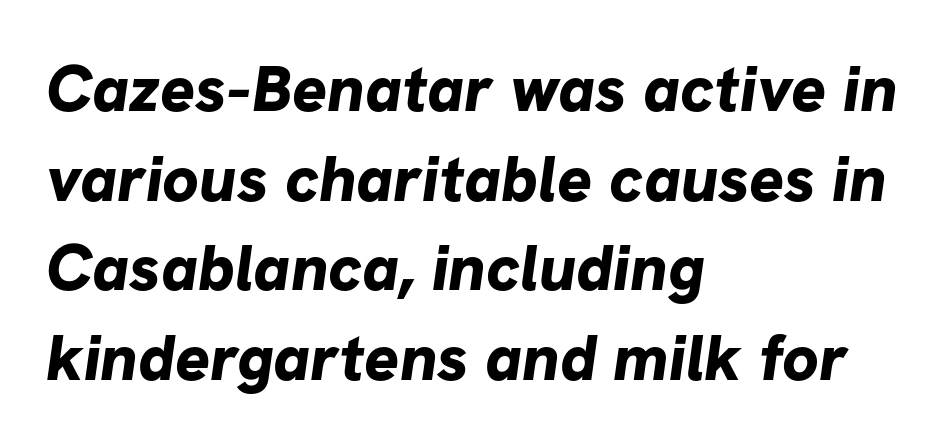
The image shows 65 px bold sans-serif type; set left-aligned, normal line spacing (1.38x), normal letter spacing, not underlined; low stroke contrast and a medium x-height.
